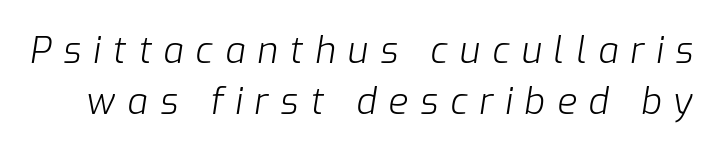
Q: Is the text bold? A: No.
Q: Is the text italic (slanted)? A: Yes, it leans right by about 9 degrees.
Q: Is the text underlined? A: No.
Q: Is the spacing between letters normal or unusually wide? A: Unusually wide.
Q: Is the spacing between lines tight, normal or loose? A: Normal.
Q: Width (condensed, normal, or wide)? A: Normal.
Q: Stroke contrast? A: Low.
Q: x-height? A: Medium.
Q: Monospaced? A: No.
